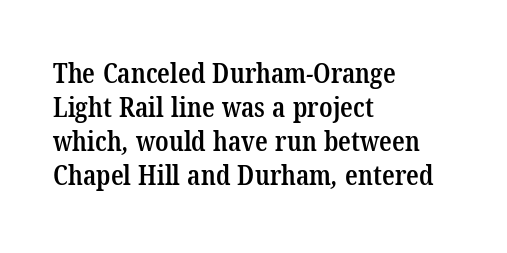
{"serif": "yes", "bold": "semi", "weight": "semibold", "width": "condensed", "stroke_contrast": "low", "x_height": "medium", "monospaced": "no", "underline": "no", "align": "left", "line_spacing_ratio": 1.22, "letter_spacing": "normal", "letter_spacing_em": 0.0, "glyph_px": 28}
